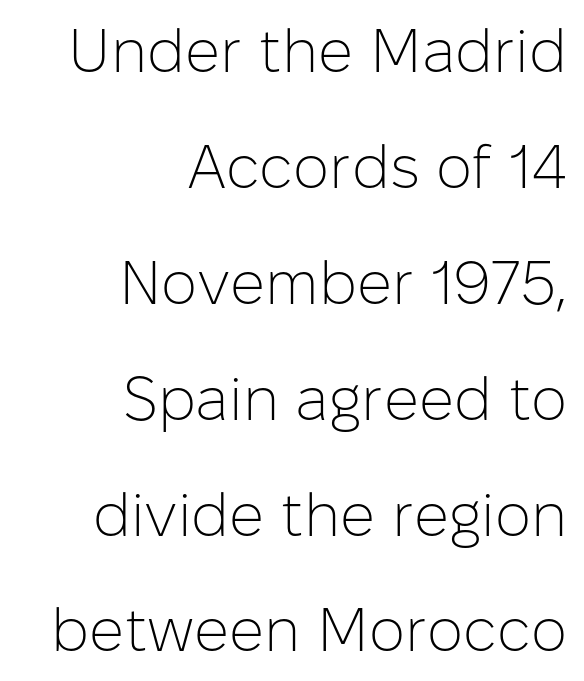
{"serif": "no", "italic": "no", "bold": "no", "weight": "light", "width": "normal", "stroke_contrast": "low", "x_height": "medium", "monospaced": "no", "underline": "no", "align": "right", "line_spacing": "loose", "line_spacing_ratio": 1.9, "letter_spacing": "normal", "letter_spacing_em": 0.0, "glyph_px": 61}
